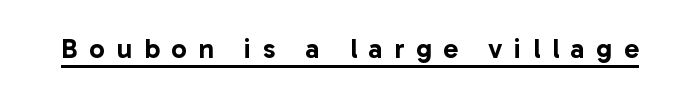
Q: Is the text italic (slanted)? A: No, it is upright.
Q: Is the typeface a serif or a sans-serif typeface? A: Sans-serif.
Q: Is the text underlined? A: Yes.
Q: Is the spacing between letters normal or unusually wide? A: Unusually wide.
Q: Width (condensed, normal, or wide)? A: Normal.
Q: Stroke contrast? A: Low.
Q: x-height? A: Medium.
Q: Monospaced? A: No.
